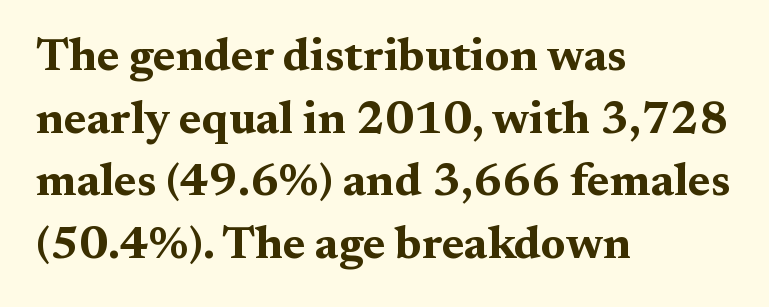
This sample has the flowing, uneven cadence of proportional lettering. Notice how the stems are strictly vertical — no italics here. In terms of letterspacing, this is plain default setting. Alignment: flush left. Normally led — the rows are evenly, conventionally spaced.
